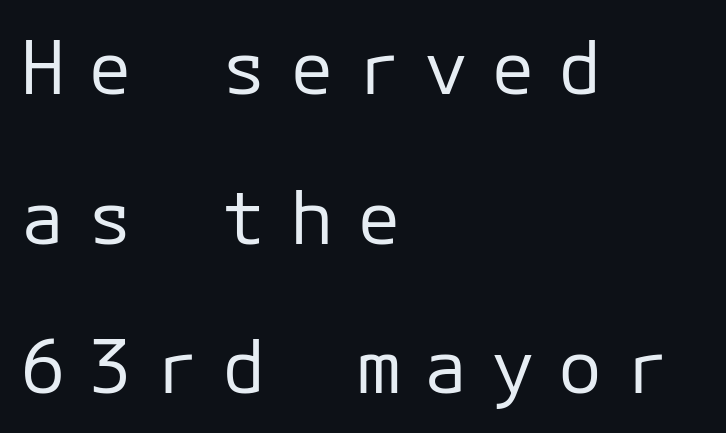
The axis of the letterforms is exactly vertical. The foot of each line stays bare and open. Each line starts at the same left margin while the right side varies. Successive baselines arrive slowly, with a big drop between each. No extra ink here — the face is not bold.
